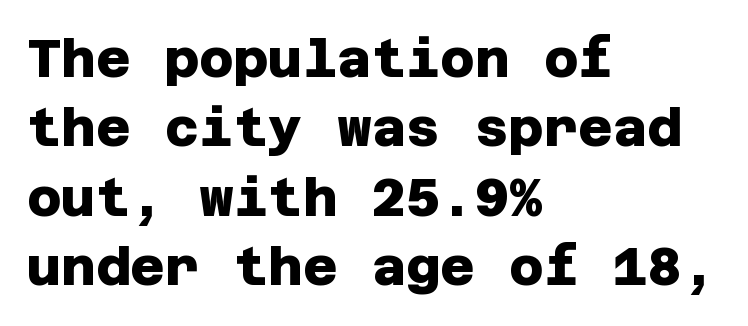
The image shows 53 px heavy sans-serif type; set left-aligned, normal line spacing (1.31x), normal letter spacing, not underlined; low stroke contrast and a large x-height.
